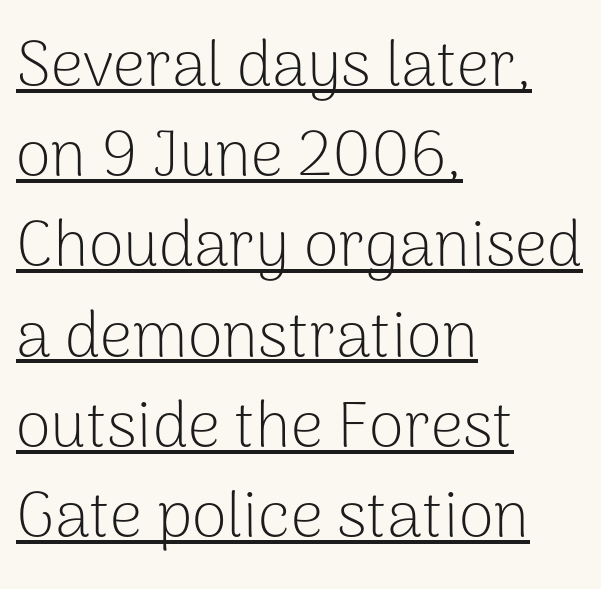
The image shows 64 px light sans-serif type, upright; set left-aligned, normal line spacing (1.41x), normal letter spacing, underlined; low stroke contrast and a medium x-height.
